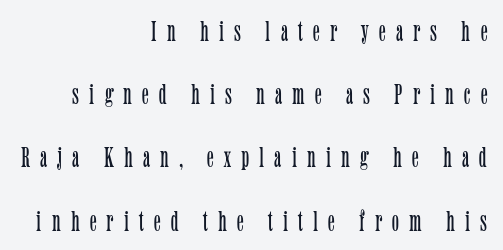
Whoever set this chose breathing room over compactness in the vertical rhythm. There is plenty of visible air inserted between adjacent glyphs. Casual observation: everything's shoved over to the right. Italic: no, the glyphs are upright roman.
